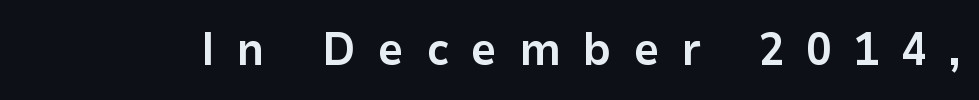
{"serif": "no", "italic": "no", "bold": "yes", "weight": "bold", "width": "normal", "stroke_contrast": "low", "x_height": "medium", "monospaced": "no", "underline": "no", "letter_spacing": "wide", "letter_spacing_em": 0.48, "glyph_px": 46}
